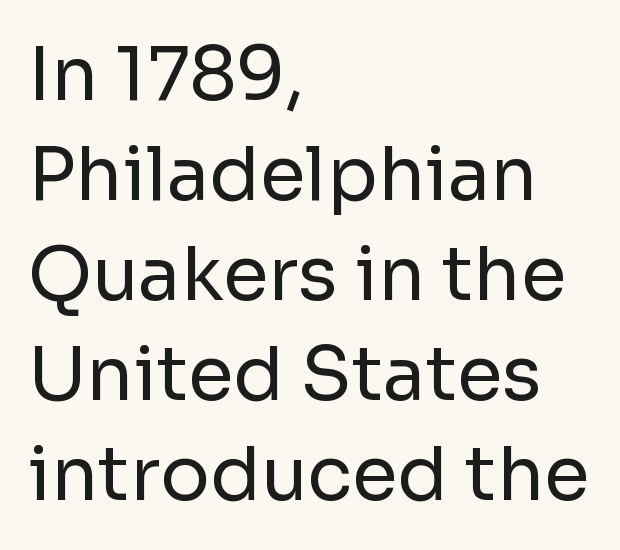
{"serif": "no", "italic": "no", "bold": "no", "weight": "regular", "width": "normal", "stroke_contrast": "low", "x_height": "medium", "monospaced": "no", "underline": "no", "align": "left", "line_spacing": "normal", "line_spacing_ratio": 1.35, "letter_spacing": "normal", "letter_spacing_em": 0.0, "glyph_px": 74}
